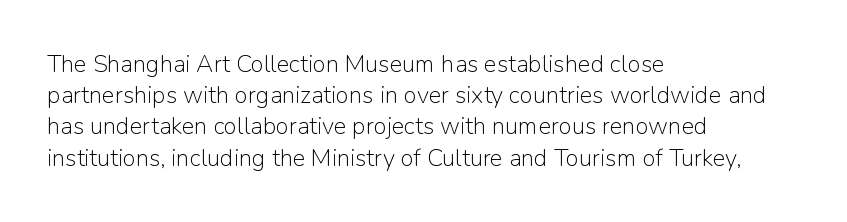
The image shows 24 px text type, upright; set left-aligned, normal line spacing (1.3x), normal letter spacing, not underlined.
